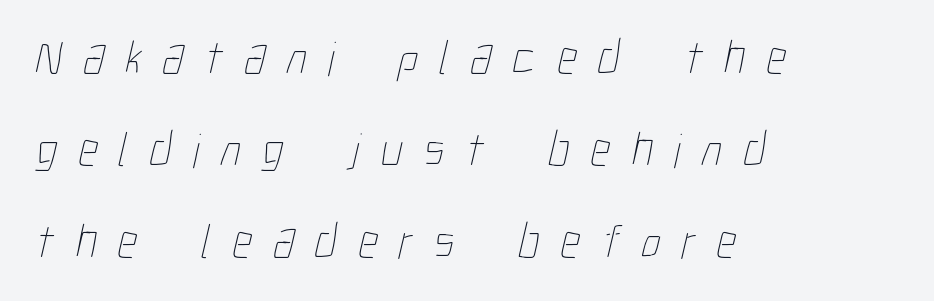
Q: Is the text bold? A: No.
Q: Is the text underlined? A: No.
Q: How is the paragraph aligned? A: Left-aligned.
Q: Is the spacing between letters normal or unusually wide? A: Unusually wide.
Q: Width (condensed, normal, or wide)? A: Condensed.
Q: Stroke contrast? A: Low.
Q: x-height? A: Medium.
Q: Monospaced? A: No.
